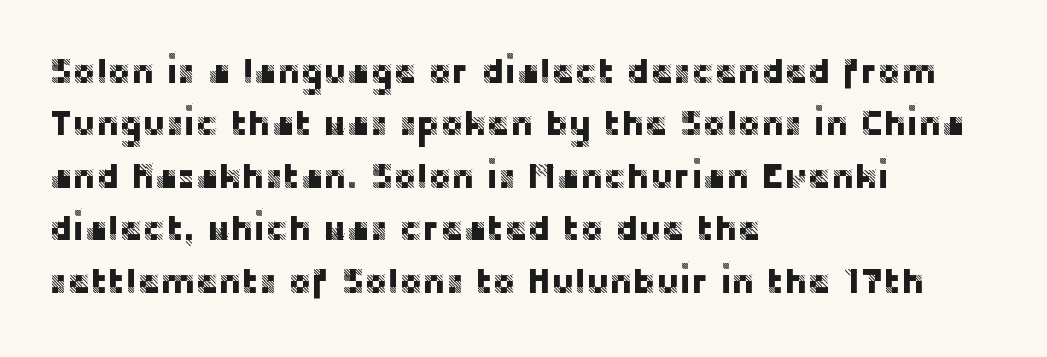
{"serif": "no", "italic": "no", "width": "normal", "stroke_contrast": "low", "x_height": "large", "monospaced": "no", "underline": "no", "align": "left", "line_spacing": "normal", "line_spacing_ratio": 1.5, "letter_spacing": "normal", "letter_spacing_em": 0.0, "glyph_px": 35}
